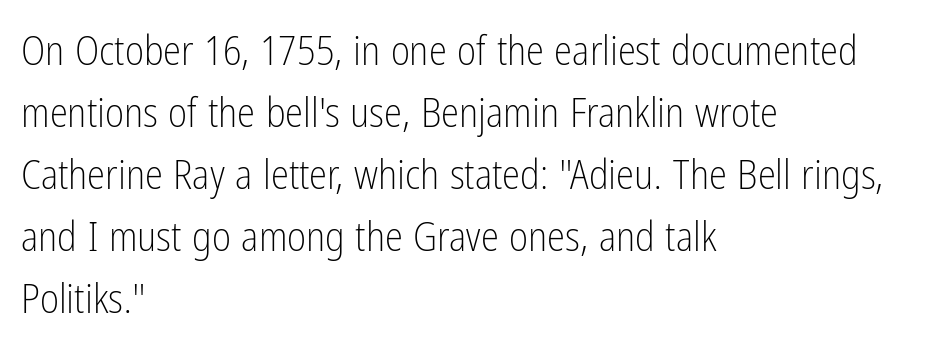
Rule under the text: the space is simply empty. If you drew a line through each stem, it would be perfectly vertical. The line-height multiplier appears to be the usual default. On a weight scale, this lands at 450 or below. Varying glyph widths throughout — classic text-font behaviour.
